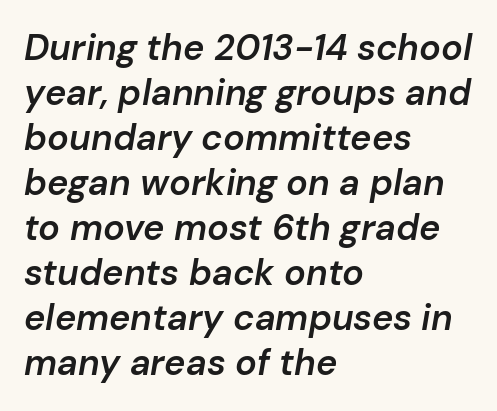
{"italic": "yes", "lean": "right", "slant_degrees": 10, "bold": "semi", "weight": "semibold", "width": "normal", "stroke_contrast": "low", "x_height": "medium", "monospaced": "no", "underline": "no", "align": "left", "line_spacing": "normal", "line_spacing_ratio": 1.25, "letter_spacing": "normal", "letter_spacing_em": 0.0, "glyph_px": 36}
